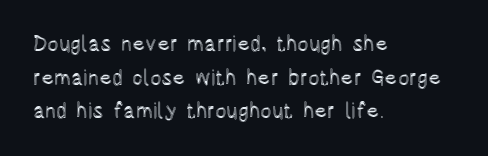
The image shows 21 px text type, upright; set left-aligned, normal line spacing (1.6x), normal letter spacing, not underlined.
